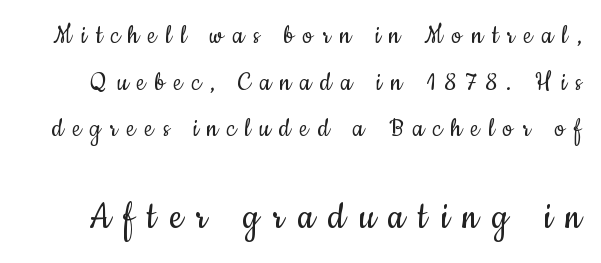
The image shows 43 px regular-weight, condensed sans-serif type; set normal line spacing (1.61x), unusually wide letter spacing (+0.32 em), not underlined; the second (bottom) block is 1.48x larger; low stroke contrast and a small x-height.
